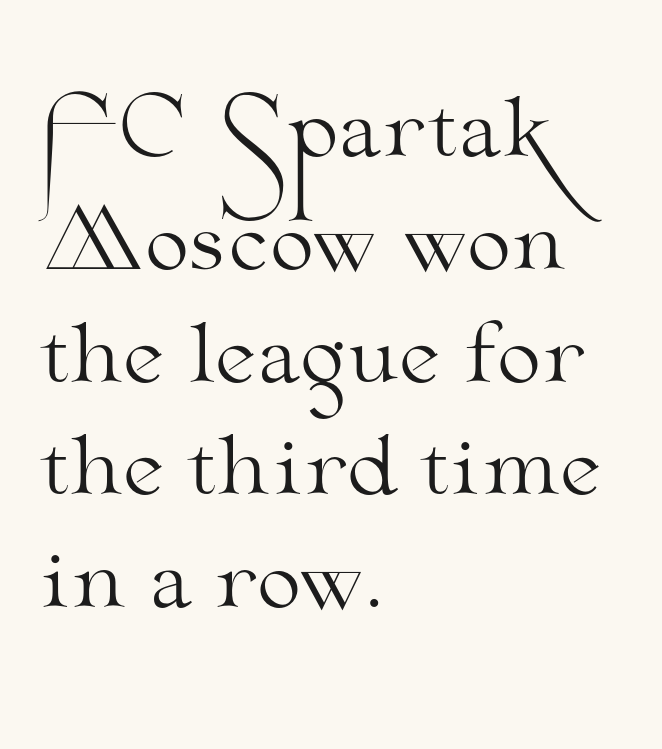
Q: Is the text bold? A: No.
Q: Is the text italic (slanted)? A: No, it is upright.
Q: Is the typeface a serif or a sans-serif typeface? A: Serif.
Q: Is the text underlined? A: No.
Q: How is the paragraph aligned? A: Left-aligned.
Q: Is the spacing between letters normal or unusually wide? A: Normal.
Q: Is the spacing between lines tight, normal or loose? A: Normal.
Q: Width (condensed, normal, or wide)? A: Wide.
Q: Stroke contrast? A: Medium.
Q: x-height? A: Small.
Q: Monospaced? A: No.
